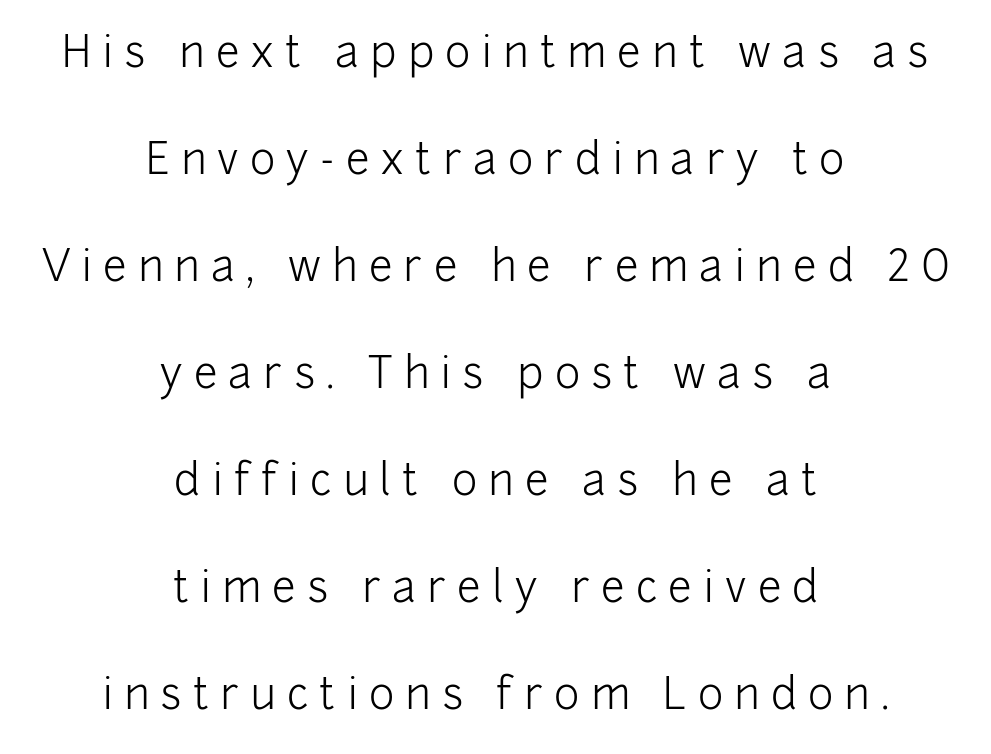
Q: Is the text bold? A: No.
Q: Is the text italic (slanted)? A: No, it is upright.
Q: Is the typeface a serif or a sans-serif typeface? A: Sans-serif.
Q: Is the text underlined? A: No.
Q: How is the paragraph aligned? A: Centered.
Q: Is the spacing between letters normal or unusually wide? A: Unusually wide.
Q: Is the spacing between lines tight, normal or loose? A: Loose.
Q: Width (condensed, normal, or wide)? A: Normal.
Q: Stroke contrast? A: Low.
Q: x-height? A: Medium.
Q: Monospaced? A: No.
